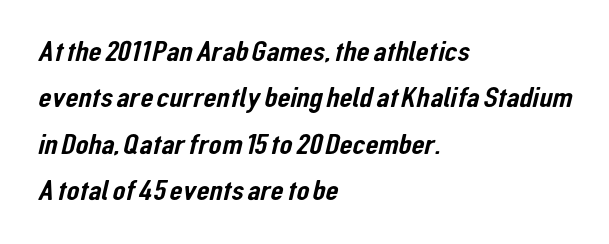
Is this a fixed-width face? No — the glyphs have proportional, varying widths. You could call the tracking neutral — neither tight nor loose. In CSS terms this would be text-align: left. The space between consecutive lines is moderate. The face used here is a sans, in the tradition of grotesques and geometrics. Check the space under the baseline: it is left empty.
